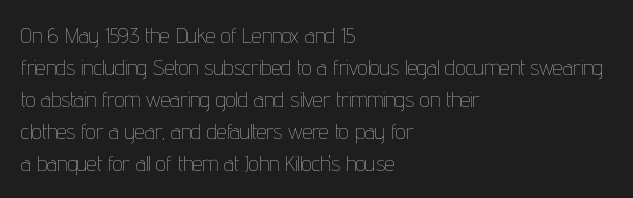
Q: Is the text bold? A: No.
Q: Is the text italic (slanted)? A: No, it is upright.
Q: Is the text underlined? A: No.
Q: How is the paragraph aligned? A: Left-aligned.
Q: Is the spacing between letters normal or unusually wide? A: Normal.
Q: Is the spacing between lines tight, normal or loose? A: Normal.
